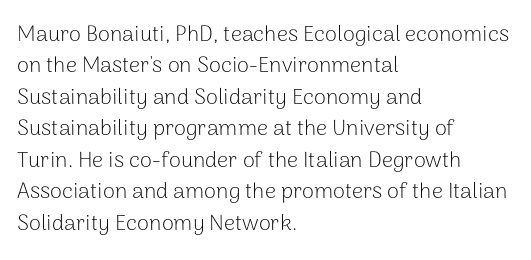
The line-height multiplier appears to be the usual default. The ragged edge is on the right, which tells us the setting is flush left. A typesetter would mark this as roman, not italic. This sample uses plain, unmodified letter spacing. No letter is thick-stroked: the sample isn't bold.
